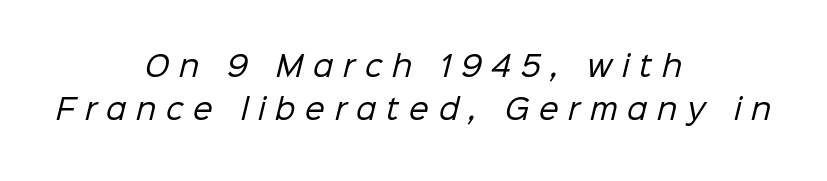
Q: Is the text bold? A: No.
Q: Is the typeface a serif or a sans-serif typeface? A: Sans-serif.
Q: Is the text underlined? A: No.
Q: How is the paragraph aligned? A: Centered.
Q: Is the spacing between letters normal or unusually wide? A: Unusually wide.
Q: Is the spacing between lines tight, normal or loose? A: Normal.
Q: Width (condensed, normal, or wide)? A: Normal.
Q: Stroke contrast? A: Low.
Q: x-height? A: Medium.
Q: Monospaced? A: No.
